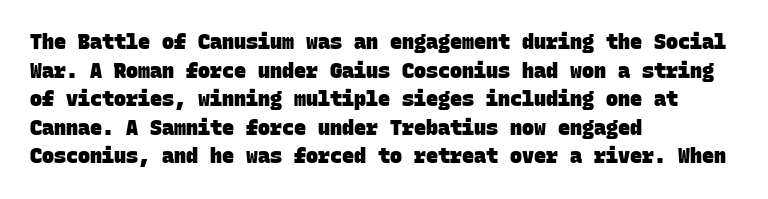
{"bold": "yes", "underline": "no", "align": "left", "line_spacing": "normal", "line_spacing_ratio": 1.43, "letter_spacing": "normal", "letter_spacing_em": 0.0, "glyph_px": 20}
